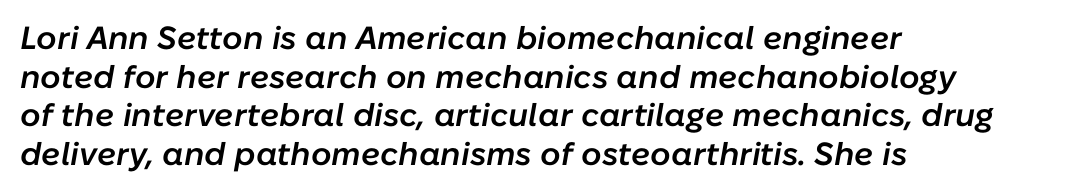
{"italic": "yes", "lean": "right", "slant_degrees": 10, "bold": "semi", "weight": "semibold", "width": "normal", "stroke_contrast": "low", "x_height": "medium", "monospaced": "no", "underline": "no", "align": "left", "line_spacing_ratio": 1.21, "letter_spacing": "normal", "letter_spacing_em": 0.0, "glyph_px": 32}
